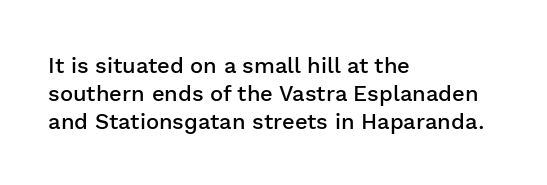
Regular leading. Is there any slant? The stems are plumb. You could call the tracking neutral — neither tight nor loose. A bare baseline throughout the passage.
